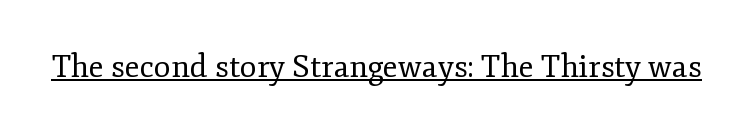
The image shows 31 px regular-weight serif type, upright; set normal letter spacing, underlined; low stroke contrast and a small x-height.
